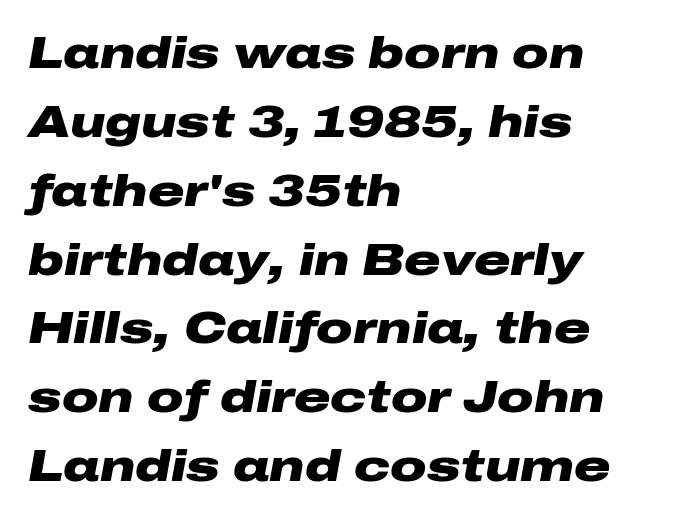
Q: Is the text bold? A: Yes.
Q: Is the text italic (slanted)? A: Yes, it leans right by about 10 degrees.
Q: Is the text underlined? A: No.
Q: How is the paragraph aligned? A: Left-aligned.
Q: Is the spacing between letters normal or unusually wide? A: Normal.
Q: Is the spacing between lines tight, normal or loose? A: Normal.
Q: Width (condensed, normal, or wide)? A: Wide.
Q: Stroke contrast? A: Low.
Q: x-height? A: Medium.
Q: Monospaced? A: No.
